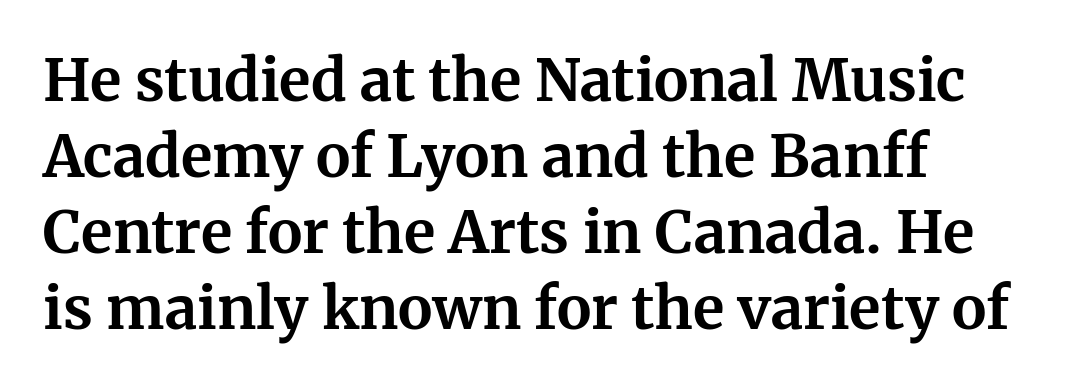
{"serif": "yes", "italic": "no", "bold": "yes", "weight": "bold", "width": "normal", "stroke_contrast": "medium", "x_height": "medium", "monospaced": "no", "underline": "no", "line_spacing": "normal", "line_spacing_ratio": 1.31, "letter_spacing": "normal", "letter_spacing_em": 0.0, "glyph_px": 58}
